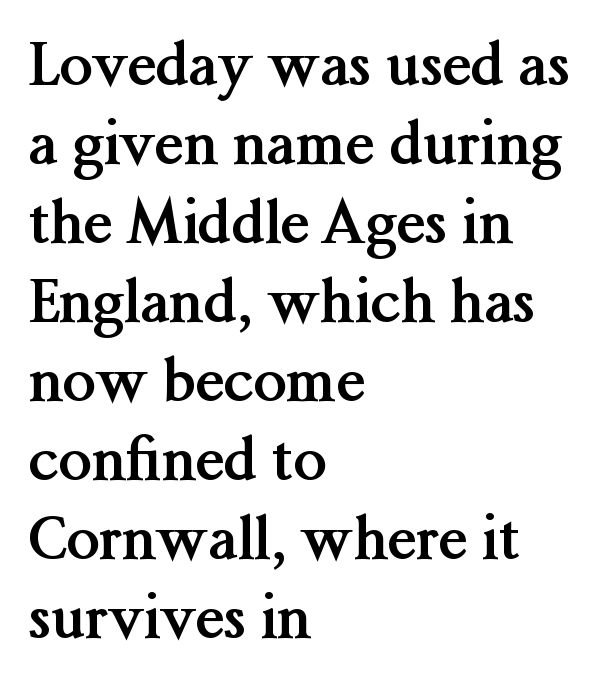
The image shows 59 px semibold serif type, upright; set left-aligned, normal line spacing (1.34x), normal letter spacing, not underlined; medium stroke contrast and a medium x-height.
